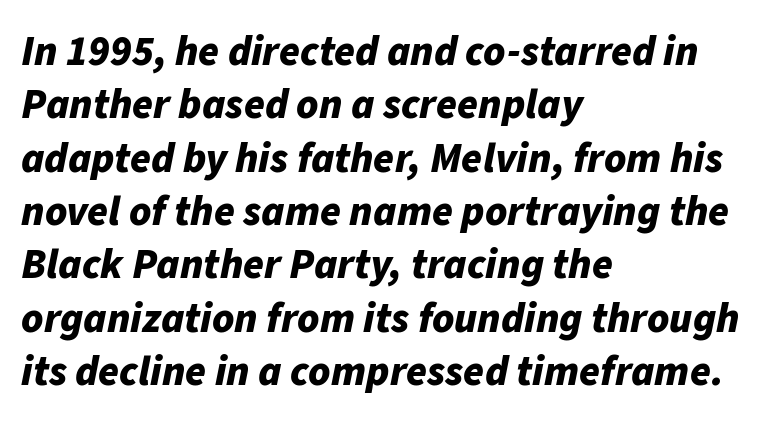
Q: Is the text bold? A: Yes.
Q: Is the text italic (slanted)? A: Yes, it leans right by about 11 degrees.
Q: Is the text underlined? A: No.
Q: How is the paragraph aligned? A: Left-aligned.
Q: Is the spacing between letters normal or unusually wide? A: Normal.
Q: Is the spacing between lines tight, normal or loose? A: Normal.
Q: Width (condensed, normal, or wide)? A: Normal.
Q: Stroke contrast? A: Low.
Q: x-height? A: Medium.
Q: Monospaced? A: No.
